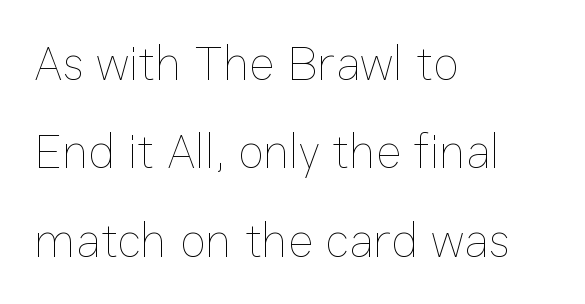
{"italic": "no", "bold": "no", "weight": "thin", "width": "normal", "stroke_contrast": "low", "x_height": "medium", "monospaced": "no", "underline": "no", "align": "left", "line_spacing_ratio": 1.84, "letter_spacing": "normal", "letter_spacing_em": 0.0, "glyph_px": 48}
